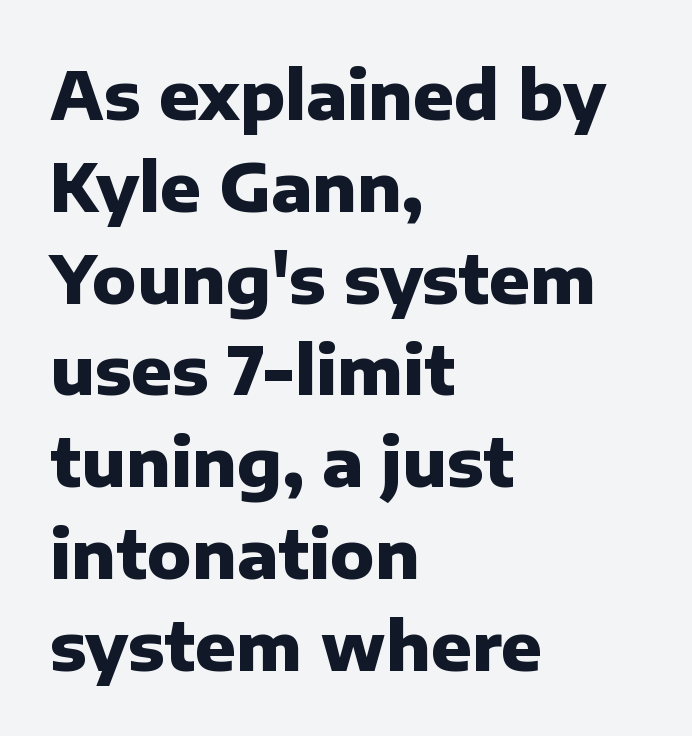
{"serif": "no", "italic": "no", "bold": "yes", "weight": "heavy", "width": "normal", "stroke_contrast": "low", "x_height": "medium", "monospaced": "no", "underline": "no", "align": "left", "line_spacing": "normal", "line_spacing_ratio": 1.37, "letter_spacing": "normal", "letter_spacing_em": 0.0, "glyph_px": 67}
